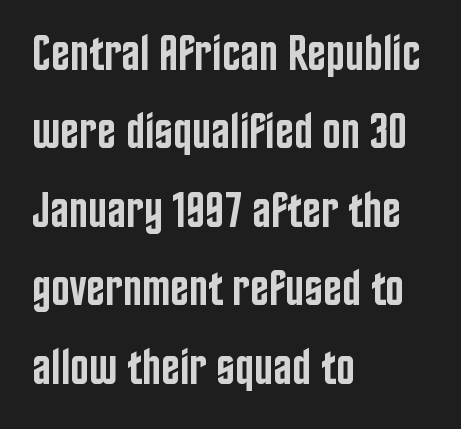
Q: Is the text bold? A: Semi-bold.
Q: Is the text italic (slanted)? A: No, it is upright.
Q: Is the typeface a serif or a sans-serif typeface? A: Sans-serif.
Q: Is the text underlined? A: No.
Q: How is the paragraph aligned? A: Left-aligned.
Q: Is the spacing between letters normal or unusually wide? A: Normal.
Q: Is the spacing between lines tight, normal or loose? A: Normal.
Q: Width (condensed, normal, or wide)? A: Condensed.
Q: Stroke contrast? A: Low.
Q: x-height? A: Large.
Q: Monospaced? A: No.
